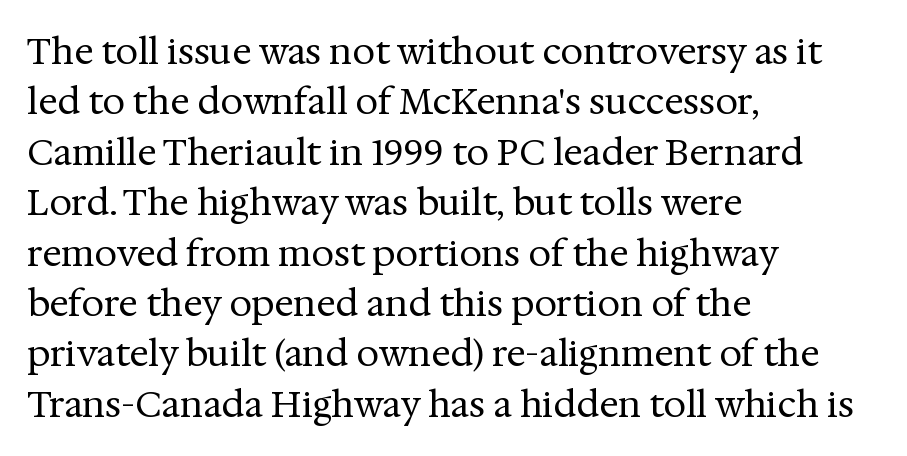
The image shows 36 px regular-weight serif type, upright; set left-aligned, normal line spacing (1.4x), normal letter spacing, not underlined; medium stroke contrast and a medium x-height.
